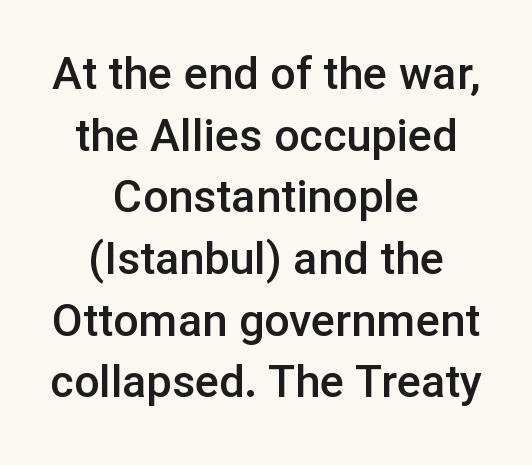
The image shows 45 px semibold sans-serif type, upright; set centered, normal line spacing (1.37x), normal letter spacing, not underlined; low stroke contrast and a medium x-height.
